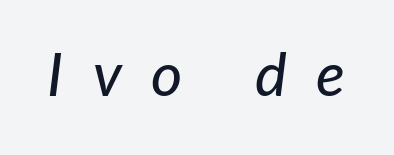
Q: Is the text italic (slanted)? A: Yes, it leans right by about 7 degrees.
Q: Is the text underlined? A: No.
Q: Is the spacing between letters normal or unusually wide? A: Unusually wide.
Q: Width (condensed, normal, or wide)? A: Normal.
Q: Stroke contrast? A: Low.
Q: x-height? A: Medium.
Q: Monospaced? A: No.
